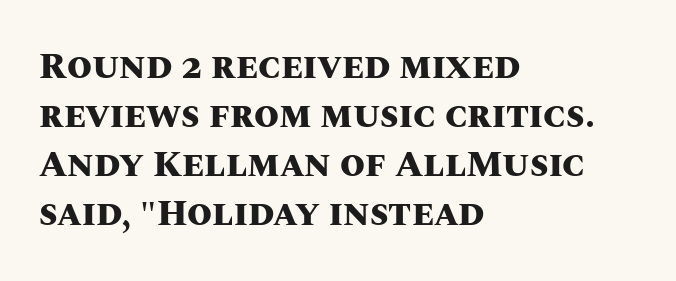
The image shows 36 px heavy type, upright; set left-aligned, normal line spacing (1.36x), normal letter spacing, not underlined; medium stroke contrast and a large x-height.
